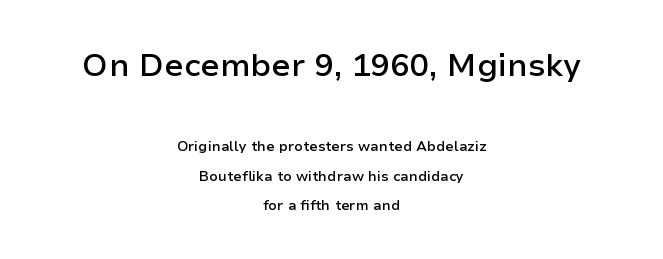
Q: Is the text bold? A: Semi-bold.
Q: Is the text italic (slanted)? A: No, it is upright.
Q: Is the typeface a serif or a sans-serif typeface? A: Sans-serif.
Q: Is the text underlined? A: No.
Q: How is the paragraph aligned? A: Centered.
Q: Is the spacing between letters normal or unusually wide? A: Normal.
Q: Is the spacing between lines tight, normal or loose? A: Loose.
Q: Which block of text is set in a larger size, the first (top) or the second (bottom)? A: The first (top) one.
Q: Width (condensed, normal, or wide)? A: Normal.
Q: Stroke contrast? A: Low.
Q: x-height? A: Medium.
Q: Monospaced? A: No.
